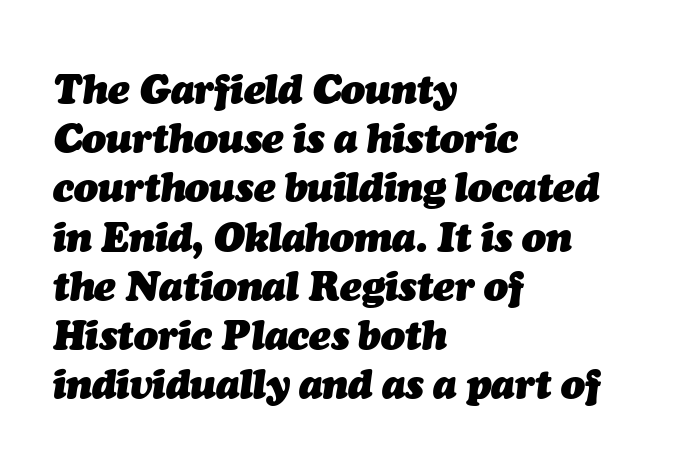
The passage shown is typed in a proportional face where columns would drift. Typographic density is high because the face is bold. Anything drawn beneath the words? Only blank space. You can tell it's italic because the verticals aren't actually vertical.
